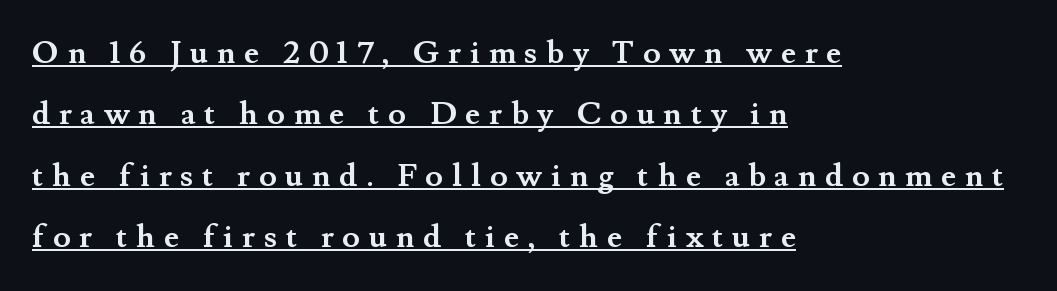
Q: Is the text bold? A: Yes.
Q: Is the text italic (slanted)? A: No, it is upright.
Q: Is the typeface a serif or a sans-serif typeface? A: Serif.
Q: Is the text underlined? A: Yes.
Q: How is the paragraph aligned? A: Left-aligned.
Q: Is the spacing between letters normal or unusually wide? A: Unusually wide.
Q: Is the spacing between lines tight, normal or loose? A: Loose.
Q: Width (condensed, normal, or wide)? A: Normal.
Q: Stroke contrast? A: Medium.
Q: x-height? A: Small.
Q: Monospaced? A: No.
